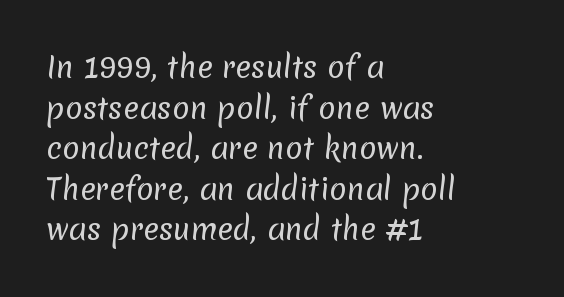
Q: Is the text bold? A: No.
Q: Is the typeface a serif or a sans-serif typeface? A: Sans-serif.
Q: Is the text underlined? A: No.
Q: How is the paragraph aligned? A: Left-aligned.
Q: Is the spacing between letters normal or unusually wide? A: Normal.
Q: Is the spacing between lines tight, normal or loose? A: Normal.
Q: Width (condensed, normal, or wide)? A: Normal.
Q: Stroke contrast? A: Low.
Q: x-height? A: Medium.
Q: Monospaced? A: No.
